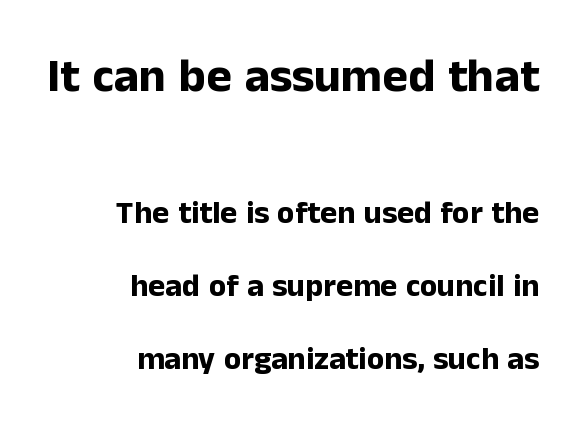
Caption: multi-line text, flush right, ragged left. A typesetter would call this leading open, well beyond the default. The font's upright variant was chosen for this text. Letterform terminals end flat and unadorned throughout the passage. The foot of each line stays bare and open. In terms of letterspacing, this is plain default setting.
